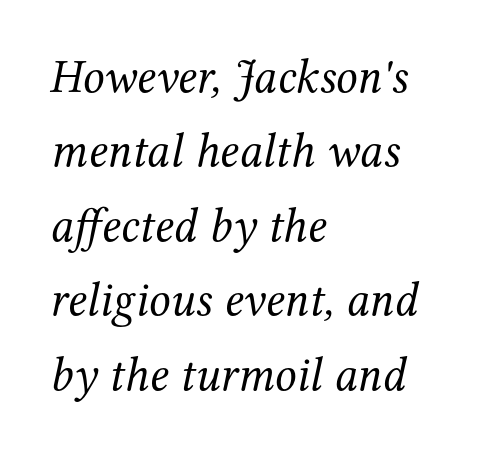
The image shows 48 px regular-weight serif type, italic (leaning right); set left-aligned, normal line spacing (1.55x), normal letter spacing, not underlined; medium stroke contrast and a medium x-height.
